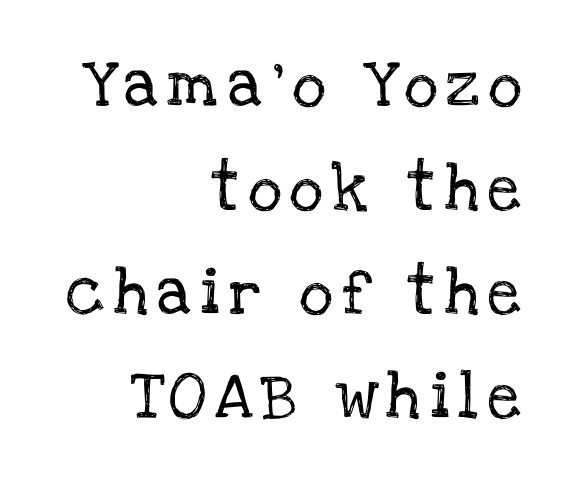
{"serif": "yes", "italic": "no", "width": "normal", "stroke_contrast": "low", "x_height": "large", "monospaced": "no", "underline": "no", "align": "right", "line_spacing": "loose", "line_spacing_ratio": 2.21, "letter_spacing": "wide", "letter_spacing_em": 0.2, "glyph_px": 47}
